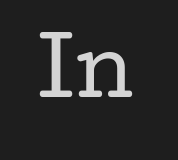
{"serif": "yes", "italic": "no", "bold": "no", "weight": "regular", "width": "wide", "stroke_contrast": "low", "x_height": "medium", "monospaced": "no", "underline": "no", "letter_spacing": "normal", "letter_spacing_em": 0.0, "glyph_px": 77}
